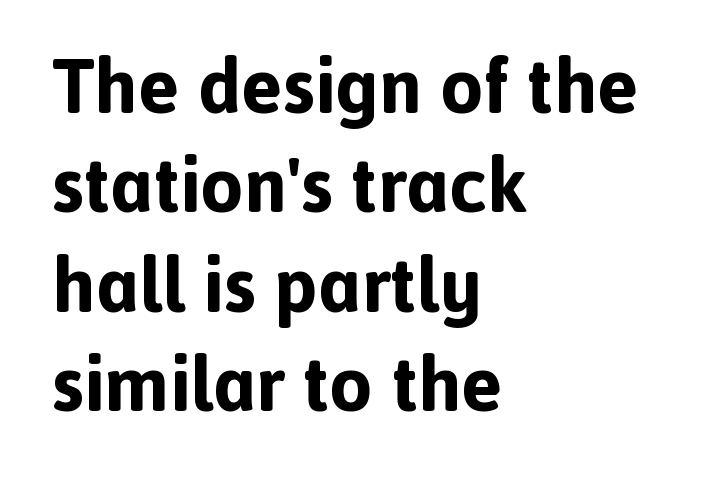
Does the type have serifs? No, each stem ends abruptly. In terms of leading, this rendering sits right in the middle. On the weight axis this lands at bold, roughly 700. The string is rendered with underlining switched off.
